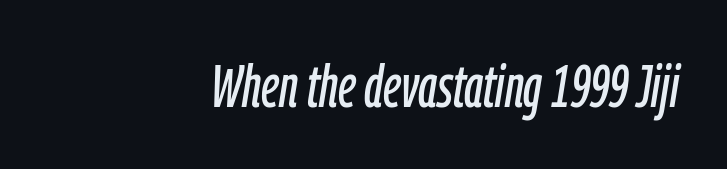
This rendering uses right alignment, leaving the left contour irregular. These lines are rendered in a variable-pitch font. Emphasis-style slanted type is in use. Underline: absent. Spacing between characters is what you'd get straight out of the box.
